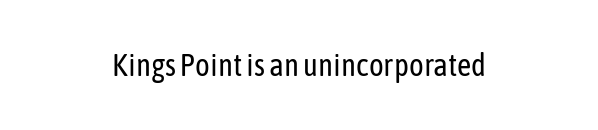
Q: Is the text bold? A: No.
Q: Is the text italic (slanted)? A: No, it is upright.
Q: Is the typeface a serif or a sans-serif typeface? A: Sans-serif.
Q: Is the text underlined? A: No.
Q: How is the paragraph aligned? A: Centered.
Q: Is the spacing between letters normal or unusually wide? A: Normal.
Q: Width (condensed, normal, or wide)? A: Condensed.
Q: Stroke contrast? A: Low.
Q: x-height? A: Medium.
Q: Monospaced? A: No.
